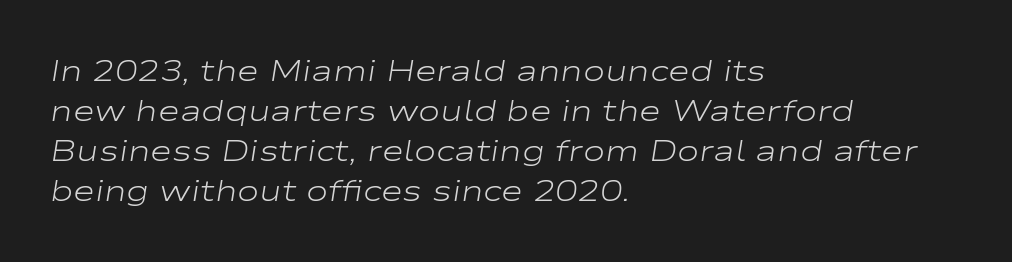
The image shows 30 px light, wide type, italic (leaning right); set left-aligned, normal line spacing (1.33x), normal letter spacing, not underlined; low stroke contrast and a medium x-height.
